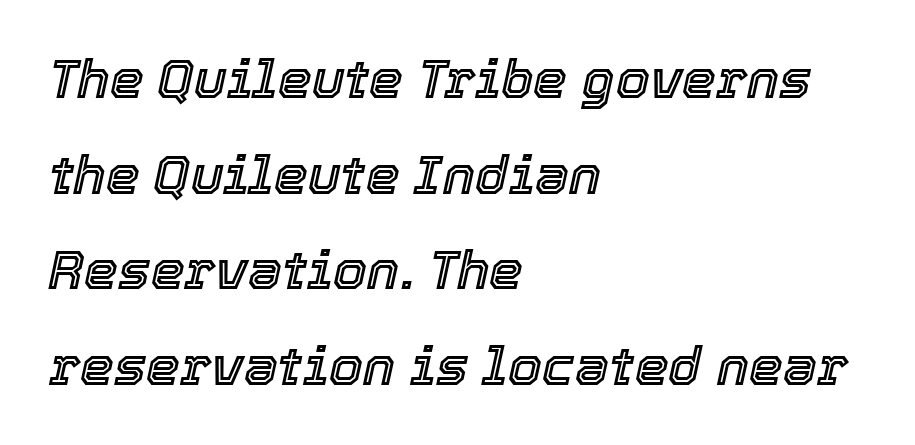
{"italic": "yes", "lean": "right", "slant_degrees": 12, "width": "normal", "x_height": "medium", "monospaced": "no", "underline": "no", "align": "left", "line_spacing_ratio": 1.77, "letter_spacing": "normal", "letter_spacing_em": 0.0, "glyph_px": 54}
